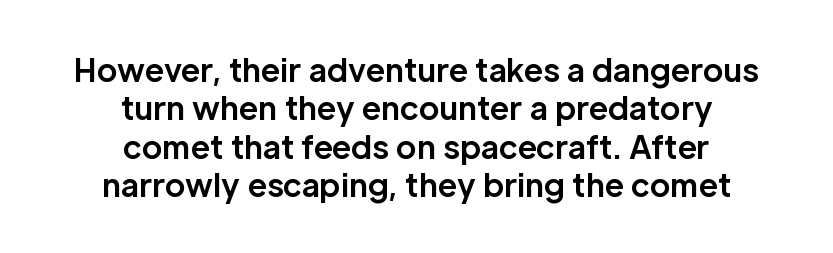
The image shows 31 px bold sans-serif type, upright; set centered, line spacing 1.24x, normal letter spacing, not underlined; low stroke contrast and a medium x-height.
